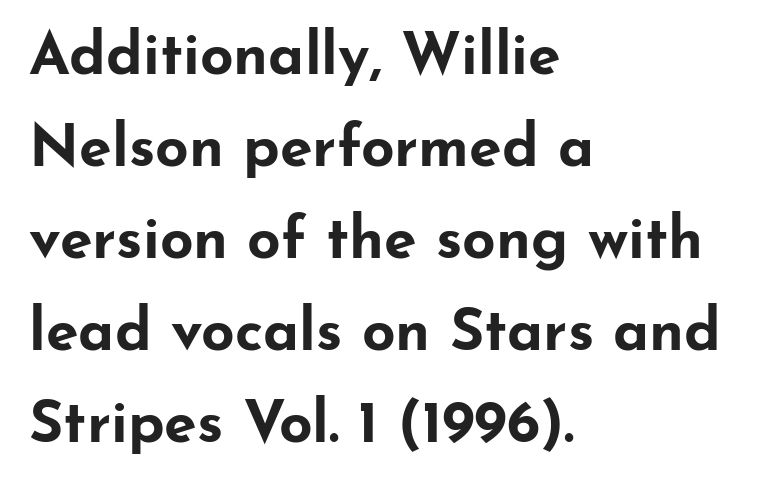
Students, note that the glyphs here touch the page at normal intervals. The leading is moderate, giving the passage an even texture. Spacing verdict: proportional, widths tailored to each character. The foot of each line stays bare and open. This is sans-serif lettering, the kind often seen on screens and signage. Designer's note — italics off, roman on.
